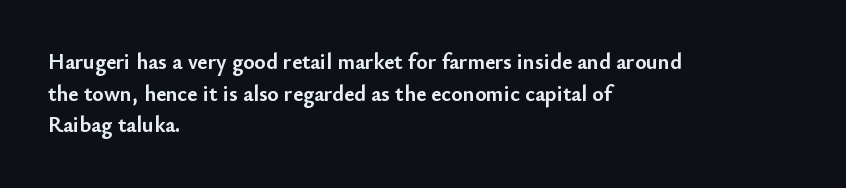
{"italic": "no", "bold": "yes", "underline": "no", "align": "left", "line_spacing": "normal", "line_spacing_ratio": 1.44, "letter_spacing": "normal", "letter_spacing_em": 0.0, "glyph_px": 22}
